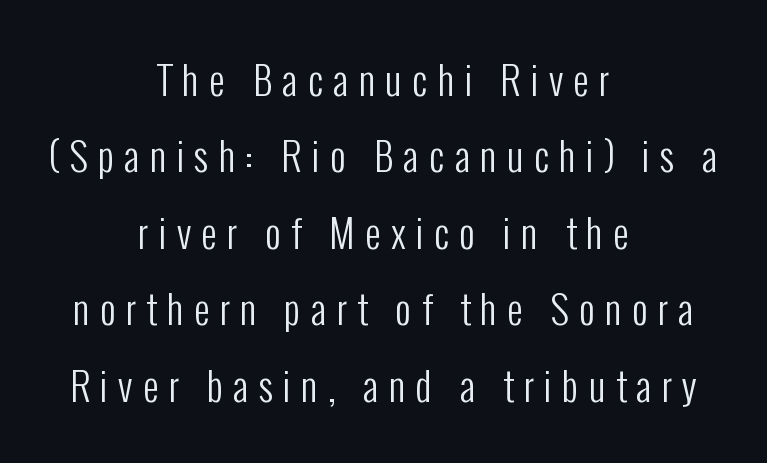
{"serif": "no", "italic": "no", "bold": "no", "weight": "regular", "width": "condensed", "stroke_contrast": "low", "x_height": "medium", "monospaced": "no", "underline": "no", "align": "center", "line_spacing": "loose", "line_spacing_ratio": 1.96, "letter_spacing": "wide", "letter_spacing_em": 0.26, "glyph_px": 39}
